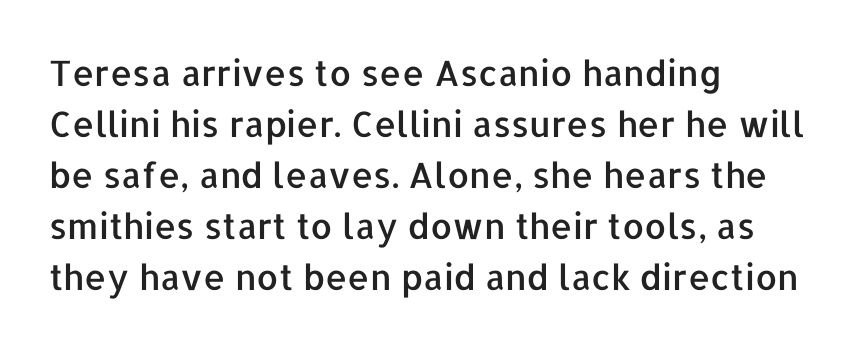
The image shows 35 px sans-serif type, upright; set left-aligned, normal line spacing (1.46x), normal letter spacing, not underlined; low stroke contrast and a medium x-height.
